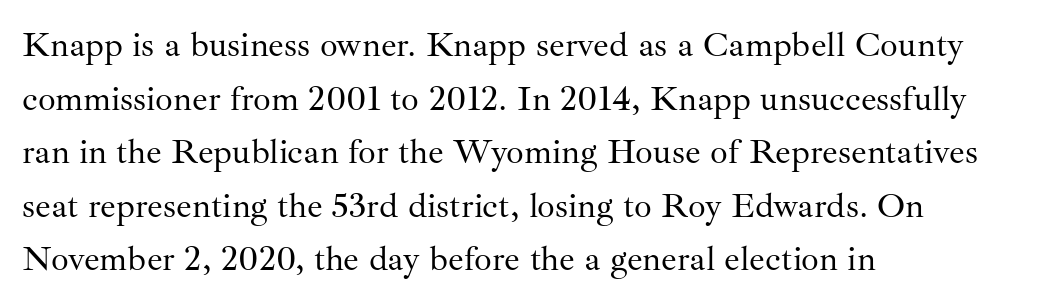
The text block is weighted toward the left margin, trailing off unevenly rightward. You could call the tracking neutral — neither tight nor loose. The strip under each line holds only bare page. The characters are drawn with everyday or finer stroke widths. The type sits square on the baseline with zero lean. The typeface chosen for these lines features serifs.
